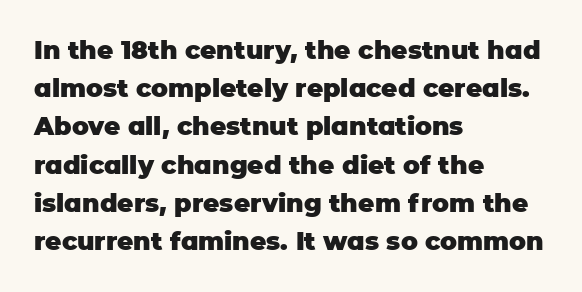
Q: Is the text bold? A: Yes.
Q: Is the text italic (slanted)? A: No, it is upright.
Q: Is the text underlined? A: No.
Q: How is the paragraph aligned? A: Left-aligned.
Q: Is the spacing between letters normal or unusually wide? A: Normal.
Q: Is the spacing between lines tight, normal or loose? A: Normal.
